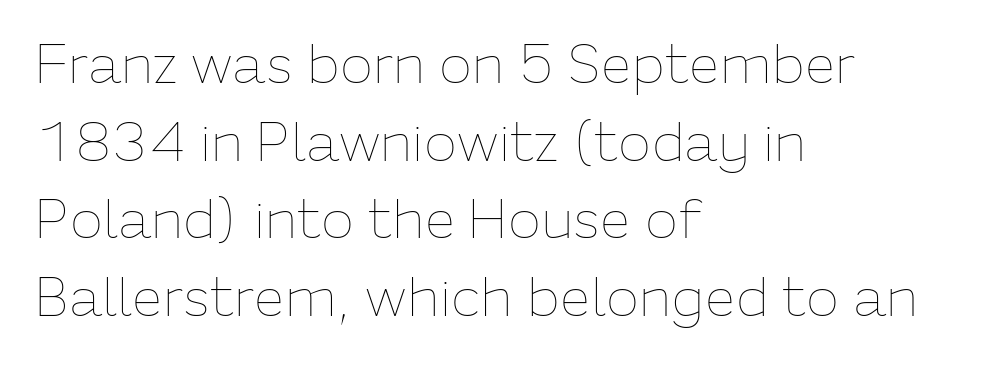
Caption: multi-line text, flush left, ragged right. A quiet, ordinary-to-light weight characterises the typeface. You could not count columns in this text — the font is proportionally spaced. The rendering keeps characters at their native spacing. In terms of posture, this sample is upright. The space between consecutive lines is moderate.
